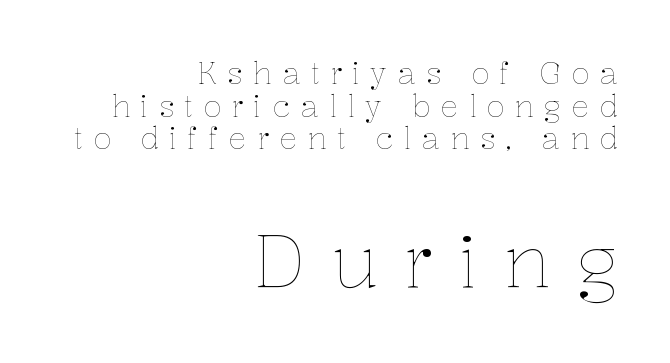
The image shows 74 px thin type, upright; set right-aligned, tight line spacing (1.09x), unusually wide letter spacing (+0.34 em), not underlined; the second (bottom) block is 2.47x larger; low stroke contrast and a medium x-height.
